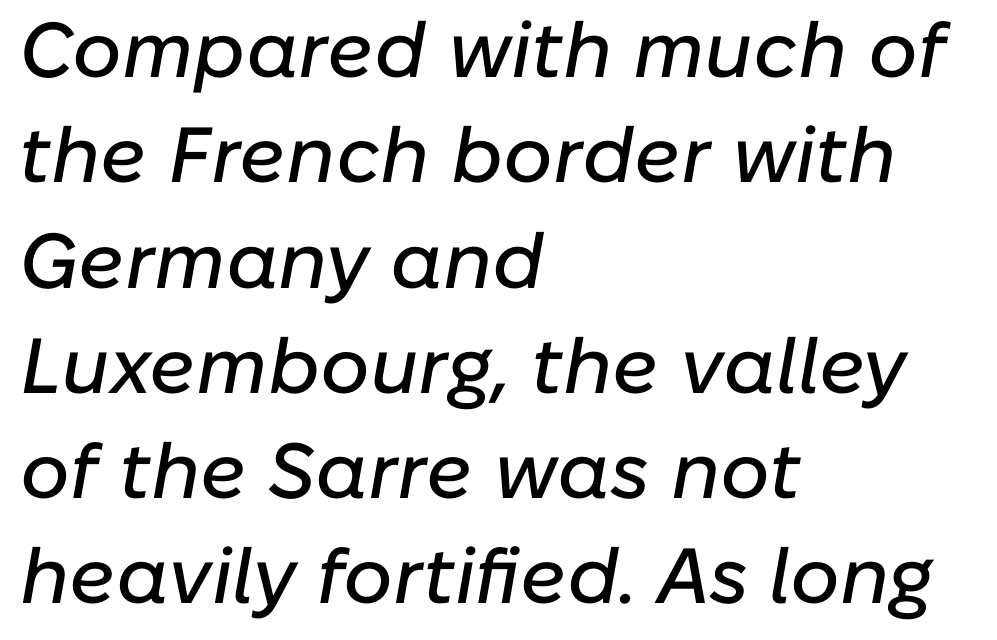
Q: Is the text italic (slanted)? A: Yes, it leans right by about 10 degrees.
Q: Is the text underlined? A: No.
Q: How is the paragraph aligned? A: Left-aligned.
Q: Is the spacing between letters normal or unusually wide? A: Normal.
Q: Is the spacing between lines tight, normal or loose? A: Normal.
Q: Width (condensed, normal, or wide)? A: Normal.
Q: Stroke contrast? A: Low.
Q: x-height? A: Medium.
Q: Monospaced? A: No.
